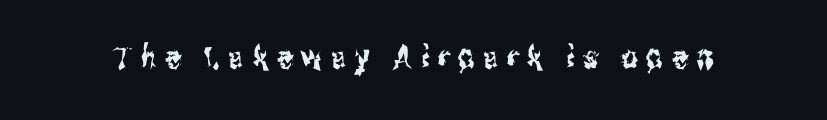
Q: Is the text italic (slanted)? A: No, it is upright.
Q: Is the typeface a serif or a sans-serif typeface? A: Sans-serif.
Q: Is the text underlined? A: No.
Q: Is the spacing between letters normal or unusually wide? A: Unusually wide.
Q: Width (condensed, normal, or wide)? A: Condensed.
Q: Stroke contrast? A: Medium.
Q: x-height? A: Medium.
Q: Monospaced? A: No.
